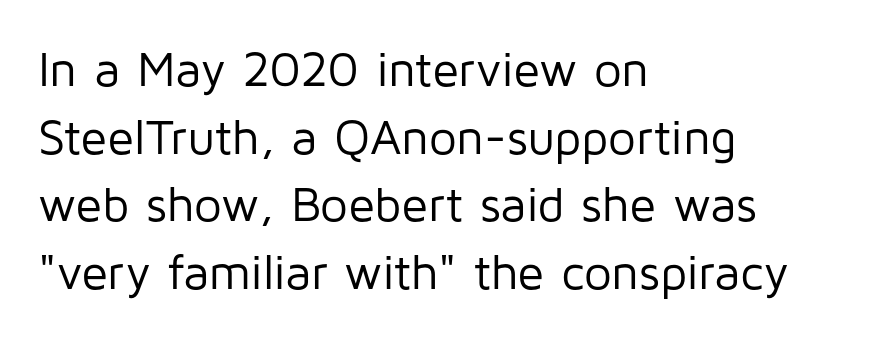
{"serif": "no", "italic": "no", "bold": "no", "weight": "regular", "width": "normal", "stroke_contrast": "low", "x_height": "medium", "monospaced": "no", "underline": "no", "align": "left", "line_spacing": "normal", "line_spacing_ratio": 1.38, "letter_spacing": "normal", "letter_spacing_em": 0.0, "glyph_px": 49}
